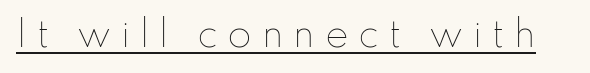
The image shows 35 px thin type, upright; set unusually wide letter spacing (+0.28 em), underlined; low stroke contrast and a small x-height.
